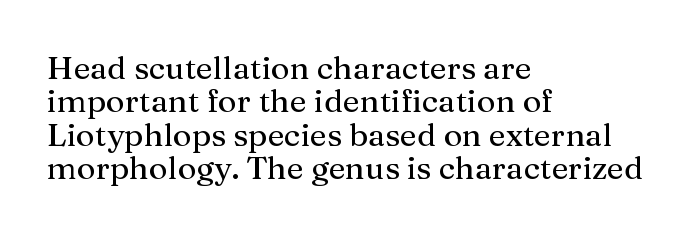
The image shows 32 px serif type, upright; set left-aligned, tight line spacing (1.04x), normal letter spacing, not underlined; medium stroke contrast and a medium x-height.
